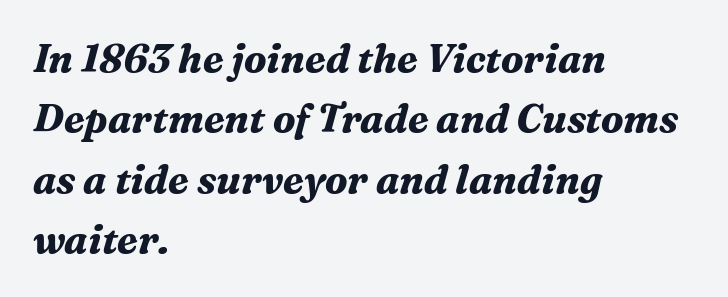
The image shows 39 px bold serif type, italic (leaning right); set left-aligned, normal line spacing (1.55x), normal letter spacing, not underlined; medium stroke contrast and a medium x-height.
